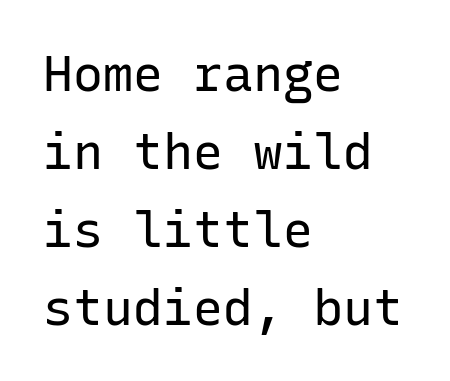
A clean baseline with only descenders dipping below it. The font family rendered here belongs to the sans-serif group. Bold? No — there's no thickening of the strokes. Posture: vertical. The face used here is monospaced, like something from a code editor. The lines sit at an ordinary, default distance from one another.
